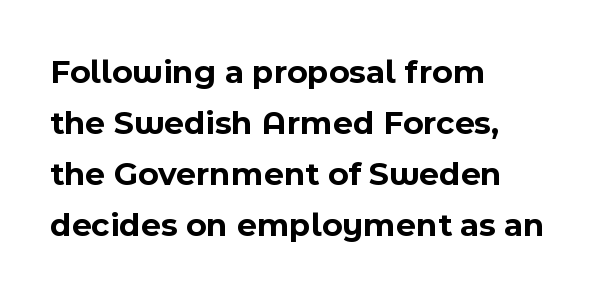
The image shows 34 px bold sans-serif type, upright; set left-aligned, normal line spacing (1.5x), normal letter spacing, not underlined; a medium x-height.
